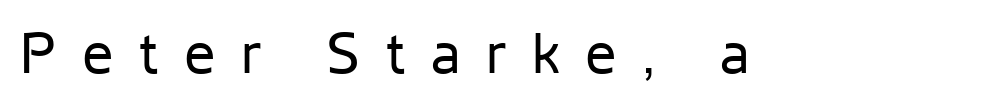
The type family on display is of the sans-serif kind. These lines were composed using upright roman letters. The letters are spread apart with noticeably loose tracking. Do the characters align in a grid? No, the font is proportional. Just letters on the line, the space beneath them empty. The characters are drawn with everyday or finer stroke widths.
